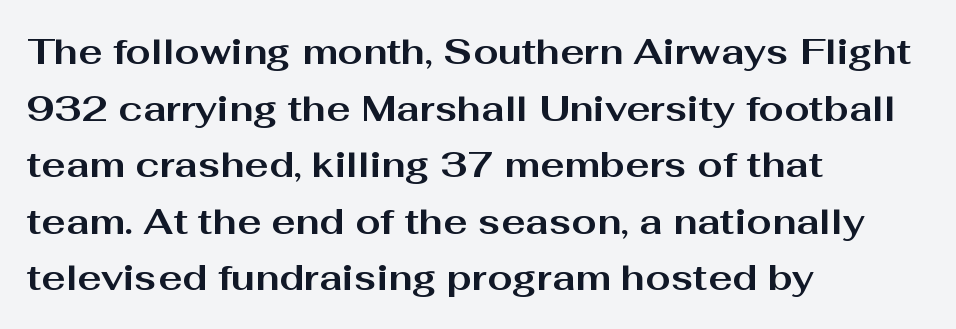
Designer's note — italics off, roman on. The lines are quadded left. The font family rendered here belongs to the sans-serif group. Normally led — the rows are evenly, conventionally spaced. Has an underline been added? It has not.
